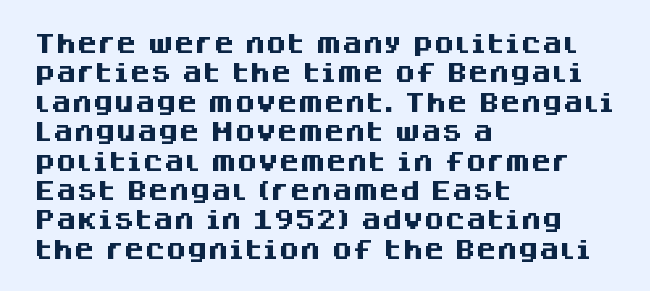
{"italic": "no", "bold": "yes", "underline": "no", "align": "left", "line_spacing": "normal", "line_spacing_ratio": 1.4, "letter_spacing": "normal", "letter_spacing_em": 0.0, "glyph_px": 21}
